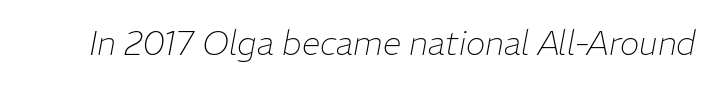
Q: Is the text bold? A: No.
Q: Is the text italic (slanted)? A: Yes, it leans right by about 11 degrees.
Q: Is the text underlined? A: No.
Q: Is the spacing between letters normal or unusually wide? A: Normal.
Q: Width (condensed, normal, or wide)? A: Normal.
Q: Stroke contrast? A: Low.
Q: x-height? A: Medium.
Q: Monospaced? A: No.
